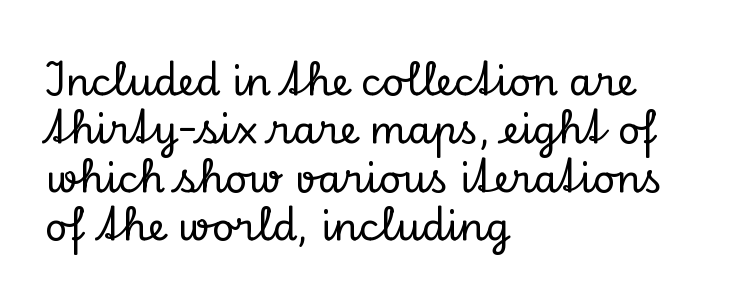
The axis of the letterforms is exactly vertical. The rendering uses natural spacing where letterforms have individual widths. Standard letterfit; no display-style spreading of the glyphs. The specimen omits any rule beneath the text block's lines.
